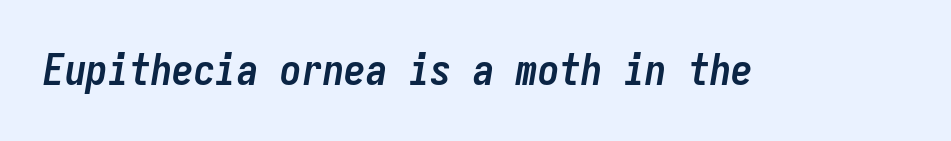
Q: Is the text bold? A: Yes.
Q: Is the text italic (slanted)? A: Yes, it leans right by about 9 degrees.
Q: Is the text underlined? A: No.
Q: Is the spacing between letters normal or unusually wide? A: Normal.
Q: Width (condensed, normal, or wide)? A: Condensed.
Q: Stroke contrast? A: Low.
Q: x-height? A: Medium.
Q: Monospaced? A: Yes.
